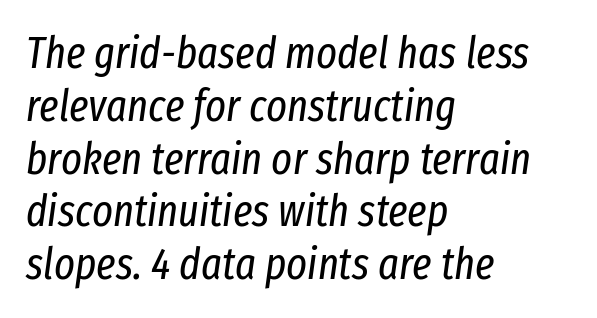
The string is rendered with underlining switched off. The face used here is proportionally spaced, like ordinary book or web type. Stem width sits at or under what a default text font uses. The font's italic variant was chosen for this text.
